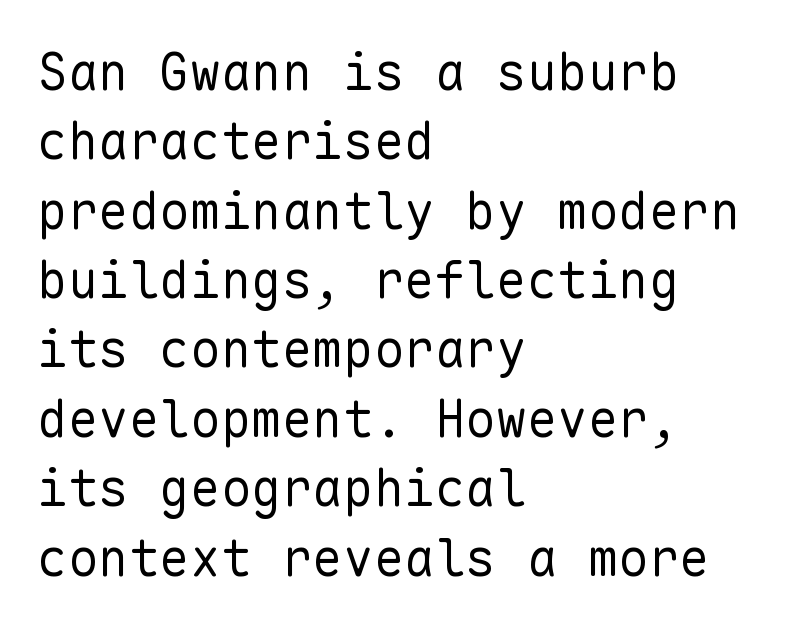
The image shows 51 px regular-weight sans-serif type, upright, monospaced; set left-aligned, normal line spacing (1.36x), normal letter spacing, not underlined; low stroke contrast and a medium x-height.
